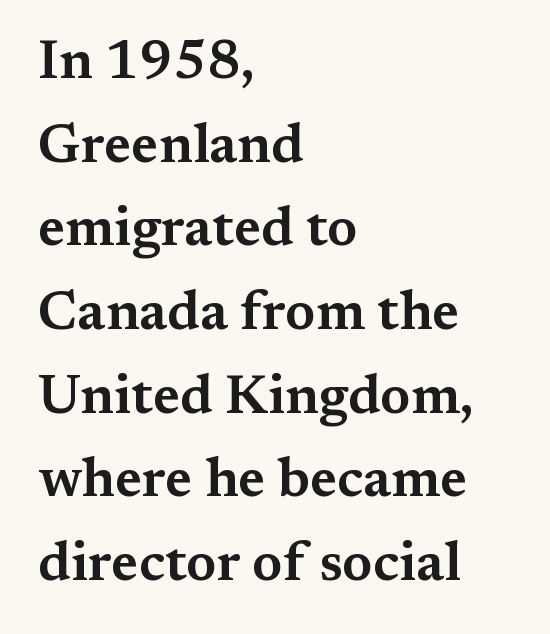
These lines stack with their left ends in a neat column. Tall strokes in this sample are plumb rather than angled. Regular leading. Check the space under the baseline: it is left empty. This is serif lettering, the kind often seen in printed books.
